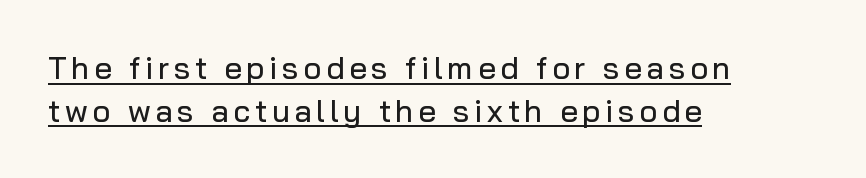
{"serif": "no", "italic": "no", "width": "normal", "stroke_contrast": "low", "x_height": "medium", "monospaced": "no", "underline": "yes", "align": "left", "line_spacing": "normal", "line_spacing_ratio": 1.38, "glyph_px": 31}
